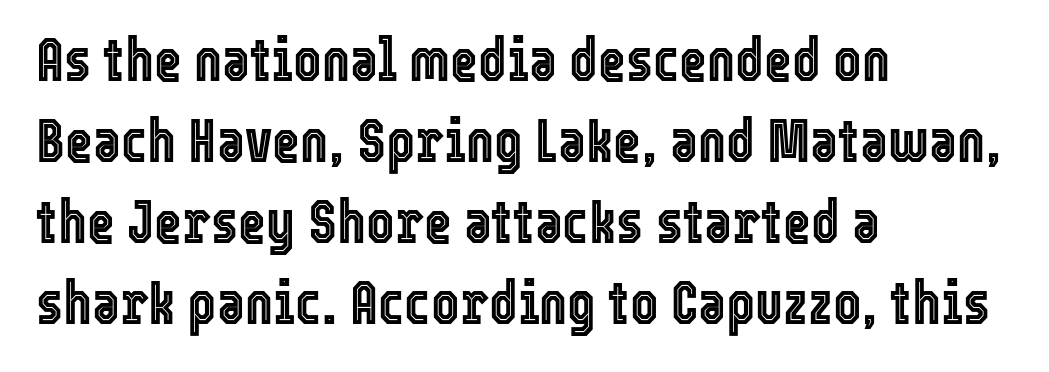
{"italic": "no", "width": "condensed", "x_height": "medium", "monospaced": "no", "underline": "no", "align": "left", "line_spacing": "normal", "line_spacing_ratio": 1.35, "letter_spacing": "normal", "letter_spacing_em": 0.0, "glyph_px": 60}
